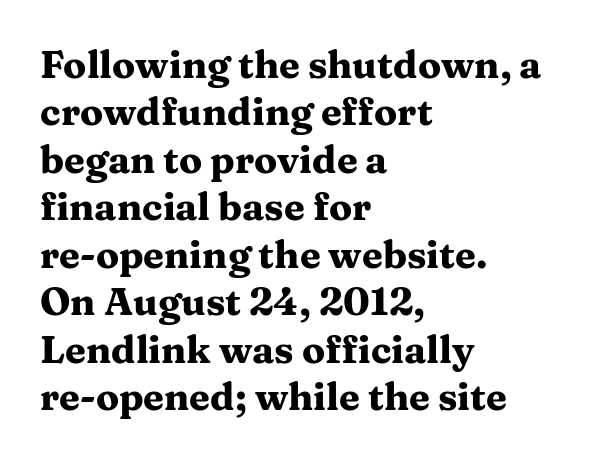
The image shows 38 px heavy, wide serif type, upright; set left-aligned, normal line spacing (1.25x), normal letter spacing, not underlined; medium stroke contrast and a medium x-height.
